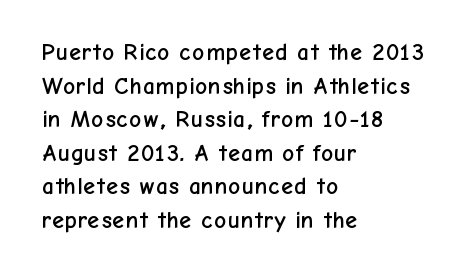
Q: Is the text italic (slanted)? A: No, it is upright.
Q: Is the text underlined? A: No.
Q: How is the paragraph aligned? A: Left-aligned.
Q: Is the spacing between letters normal or unusually wide? A: Normal.
Q: Is the spacing between lines tight, normal or loose? A: Normal.
